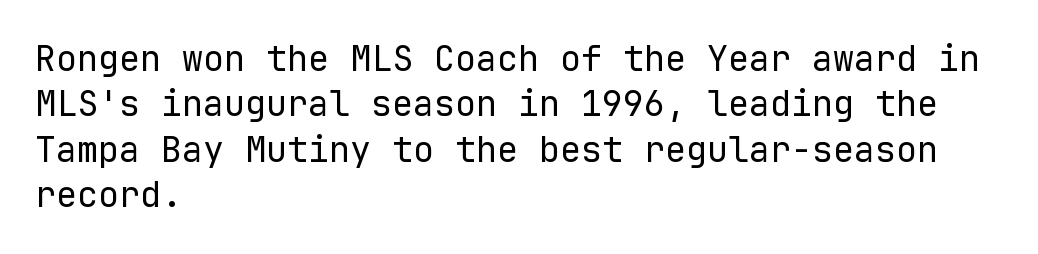
Q: Is the text bold? A: No.
Q: Is the text italic (slanted)? A: No, it is upright.
Q: Is the typeface a serif or a sans-serif typeface? A: Sans-serif.
Q: Is the text underlined? A: No.
Q: How is the paragraph aligned? A: Left-aligned.
Q: Is the spacing between letters normal or unusually wide? A: Normal.
Q: Is the spacing between lines tight, normal or loose? A: Normal.
Q: Width (condensed, normal, or wide)? A: Normal.
Q: Stroke contrast? A: Low.
Q: x-height? A: Medium.
Q: Monospaced? A: Yes.
